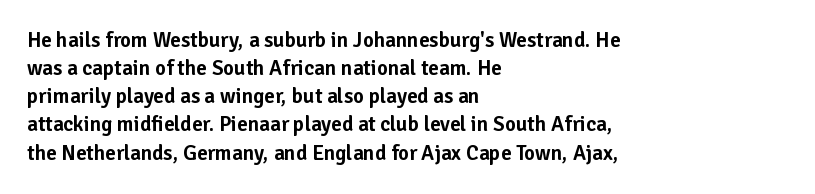
{"italic": "no", "underline": "no", "align": "left", "line_spacing": "normal", "line_spacing_ratio": 1.34, "letter_spacing": "normal", "letter_spacing_em": 0.0, "glyph_px": 21}
